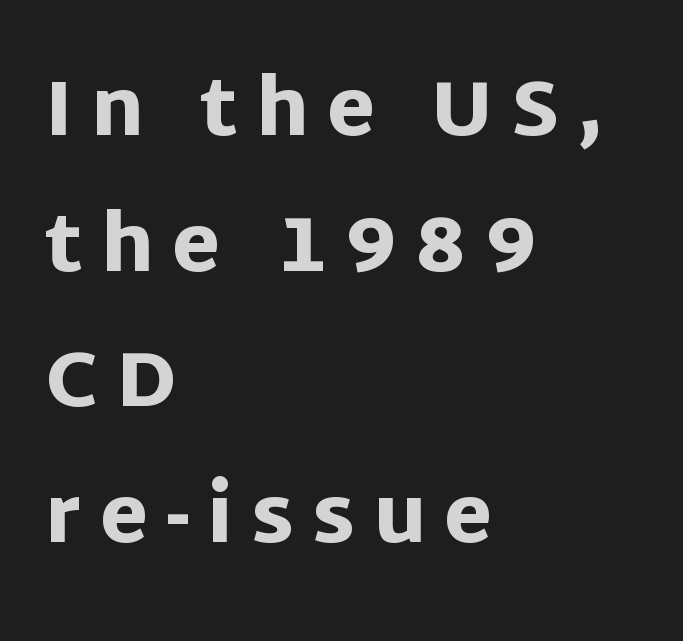
Q: Is the text bold? A: Yes.
Q: Is the text italic (slanted)? A: No, it is upright.
Q: Is the typeface a serif or a sans-serif typeface? A: Sans-serif.
Q: Is the text underlined? A: No.
Q: How is the paragraph aligned? A: Left-aligned.
Q: Is the spacing between letters normal or unusually wide? A: Unusually wide.
Q: Width (condensed, normal, or wide)? A: Normal.
Q: Stroke contrast? A: Low.
Q: x-height? A: Large.
Q: Monospaced? A: No.
